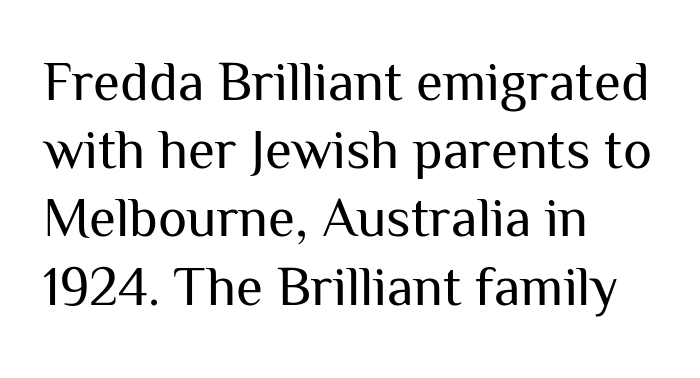
The image shows 55 px regular-weight sans-serif type, upright; set left-aligned, line spacing 1.24x, normal letter spacing, not underlined; medium stroke contrast and a medium x-height.
